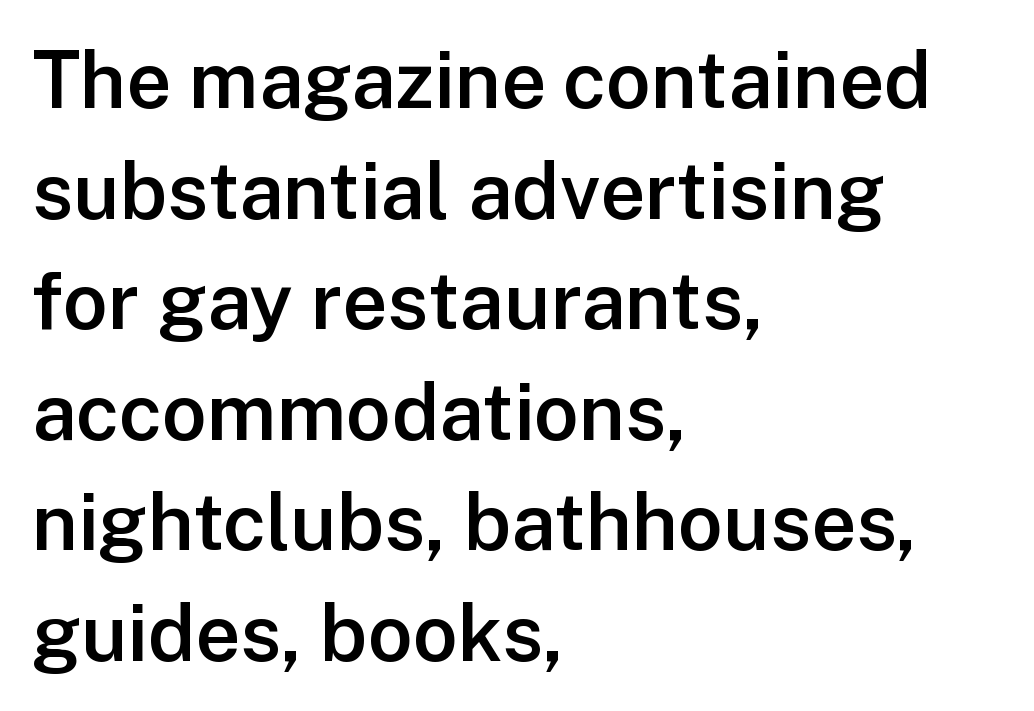
Q: Is the text bold? A: Semi-bold.
Q: Is the text italic (slanted)? A: No, it is upright.
Q: Is the typeface a serif or a sans-serif typeface? A: Sans-serif.
Q: Is the text underlined? A: No.
Q: How is the paragraph aligned? A: Left-aligned.
Q: Is the spacing between letters normal or unusually wide? A: Normal.
Q: Is the spacing between lines tight, normal or loose? A: Normal.
Q: Width (condensed, normal, or wide)? A: Normal.
Q: Stroke contrast? A: Low.
Q: x-height? A: Medium.
Q: Monospaced? A: No.
